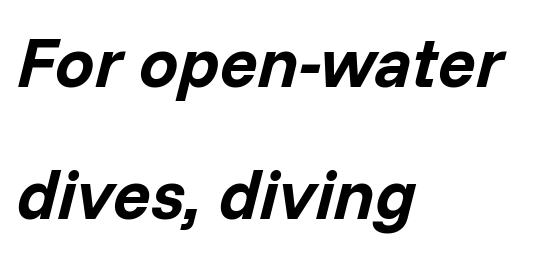
This sample is left-justified, so line endings fall wherever the words run out. Compared with typical body copy, the letter spacing here is the same. The rendering applies a slant to the glyphs. Notice how thick the strokes are: this is what a full bold looks like. Proportional: the letters do not fall into vertical columns. The gap between lines stays unmarked.
